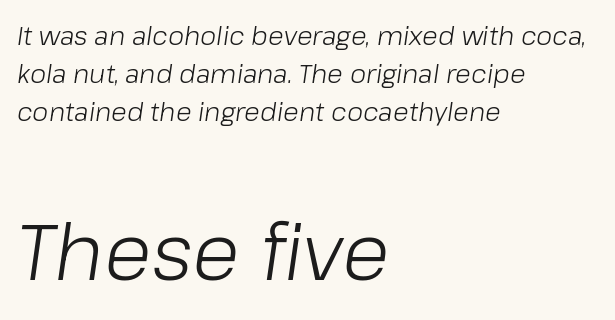
The image shows 79 px light type, italic (leaning right); set left-aligned, normal line spacing (1.47x), normal letter spacing, not underlined; the second (bottom) block is 3.04x larger; low stroke contrast and a medium x-height.
